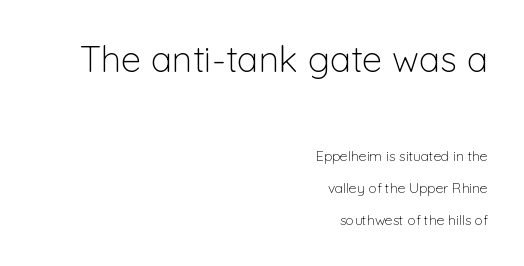
The image shows 36 px light sans-serif type, upright; set right-aligned, loose line spacing (2.29x), normal letter spacing, not underlined; the first (top) block is 2.57x larger; low stroke contrast and a medium x-height.
